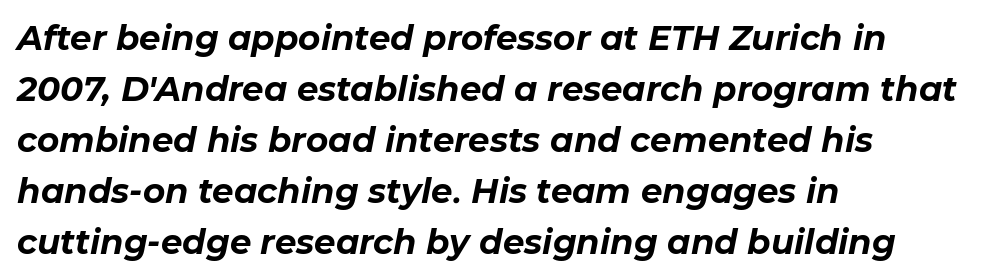
This is heavy type, rendered in bold. Regarding leading, the lines here are spaced in the standard way. Inter-character spacing is left at the font's built-in metrics. Typeset ragged right — the left edge is the straight one. The specimen omits any rule beneath the text block's lines. The font's italic variant was chosen for this text.
